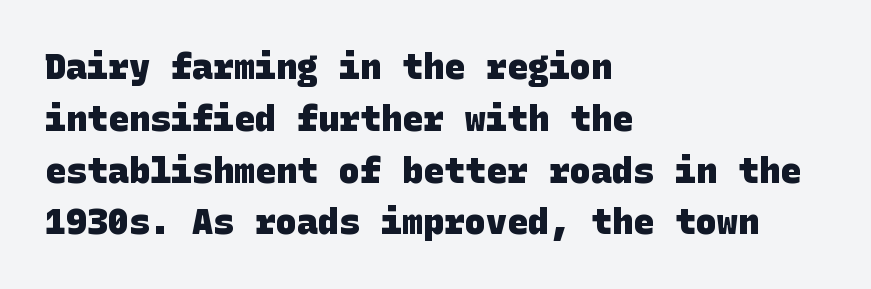
Q: Is the text bold? A: Yes.
Q: Is the typeface a serif or a sans-serif typeface? A: Sans-serif.
Q: Is the text underlined? A: No.
Q: How is the paragraph aligned? A: Left-aligned.
Q: Is the spacing between letters normal or unusually wide? A: Normal.
Q: Is the spacing between lines tight, normal or loose? A: Normal.
Q: Width (condensed, normal, or wide)? A: Normal.
Q: Stroke contrast? A: Low.
Q: x-height? A: Large.
